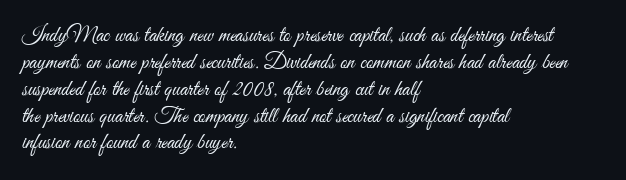
The image shows 22 px text type; set left-aligned, line spacing 1.22x, normal letter spacing, not underlined.
